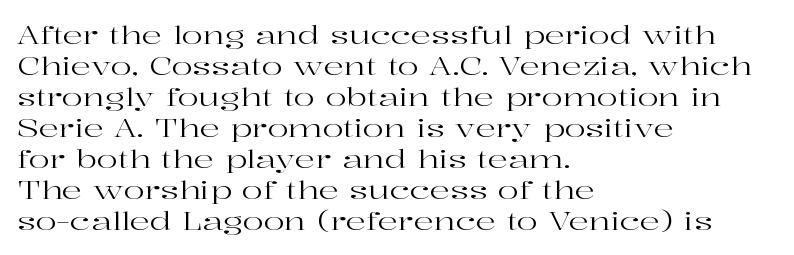
{"italic": "no", "bold": "no", "underline": "no", "align": "left", "line_spacing_ratio": 1.24, "letter_spacing": "normal", "letter_spacing_em": 0.0, "glyph_px": 25}
